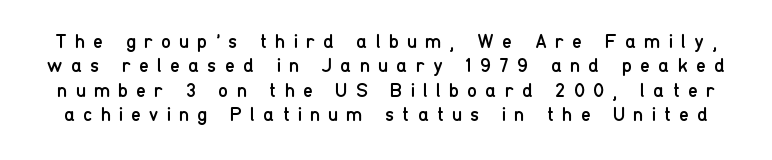
The foot of each line stays bare and open. In terms of letterspacing, this is a distinctly airy, spread setting. The cut favours lightness, reaching ordinary text weight at its darkest. No italicization has been applied; the sample stays upright.
